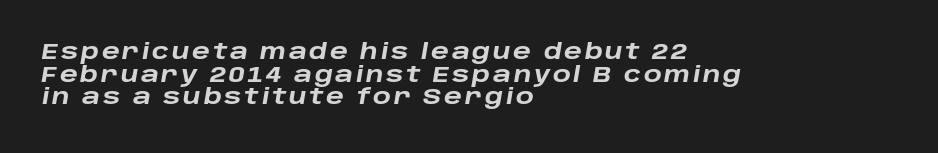
Descender tails drop into unmarked territory. In CSS terms this would be text-align: left. These words are printed bold, with thick strokes throughout. One glance says dense: line gaps are narrower than usual. This sample uses an oblique cut, with every glyph tilted off the vertical.
